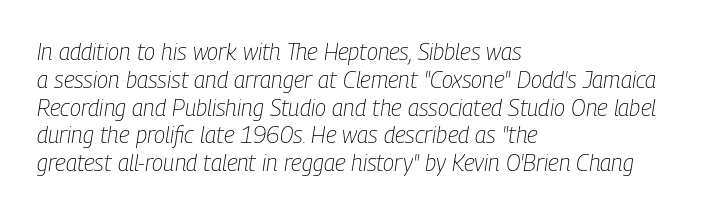
Only glyphs here, with clear space below each row. Line beginnings align vertically; line endings do not. Stroke mass is kept to a normal reading level or below. Characters follow at the spacing the type designer built in. The letters are slanted; this is an italic face.
